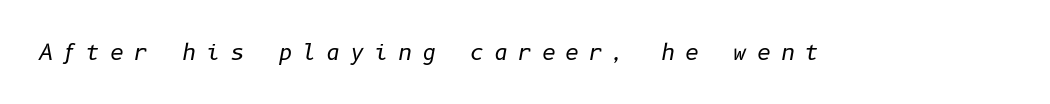
The image shows 22 px text type, italic (leaning right); set unusually wide letter spacing (+0.44 em), not underlined.
